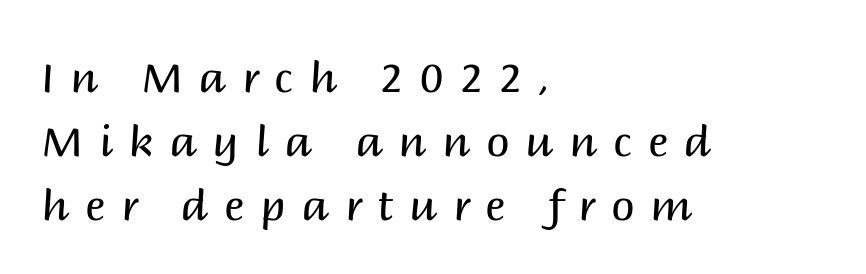
{"serif": "no", "bold": "no", "weight": "regular", "width": "normal", "stroke_contrast": "medium", "x_height": "large", "monospaced": "no", "underline": "no", "align": "left", "line_spacing": "normal", "line_spacing_ratio": 1.52, "letter_spacing": "wide", "letter_spacing_em": 0.38, "glyph_px": 42}
